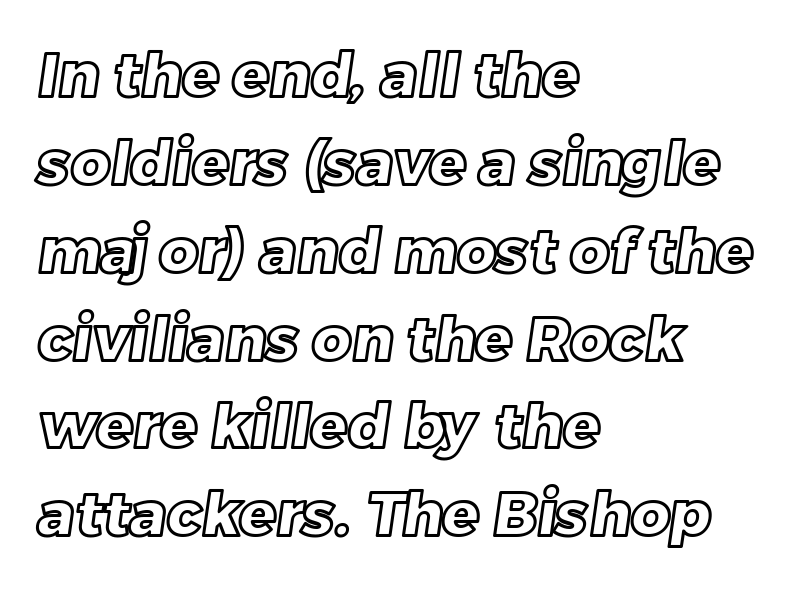
The image shows 61 px text type; set left-aligned, normal line spacing (1.44x), normal letter spacing, not underlined; a large x-height.
